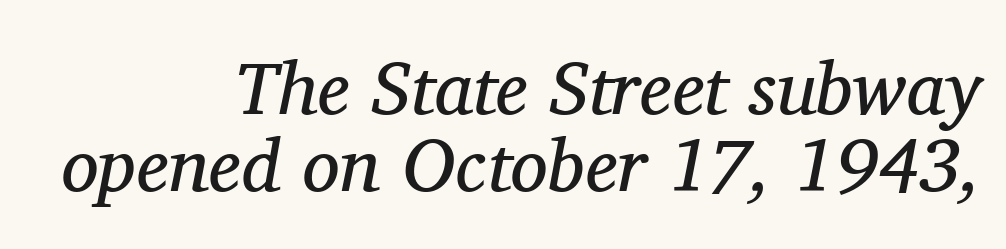
{"serif": "yes", "italic": "yes", "lean": "right", "slant_degrees": 11, "bold": "no", "weight": "regular", "width": "normal", "stroke_contrast": "medium", "x_height": "medium", "monospaced": "no", "underline": "no", "align": "right", "line_spacing": "tight", "line_spacing_ratio": 1.03, "letter_spacing": "normal", "letter_spacing_em": 0.0, "glyph_px": 75}
